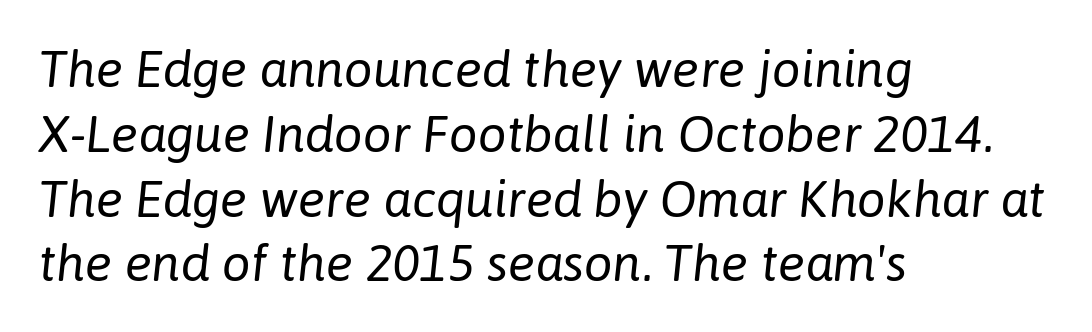
{"italic": "yes", "lean": "right", "slant_degrees": 6, "bold": "no", "weight": "regular", "width": "normal", "stroke_contrast": "low", "x_height": "medium", "monospaced": "no", "underline": "no", "align": "left", "line_spacing": "normal", "line_spacing_ratio": 1.27, "letter_spacing": "normal", "letter_spacing_em": 0.0, "glyph_px": 51}
